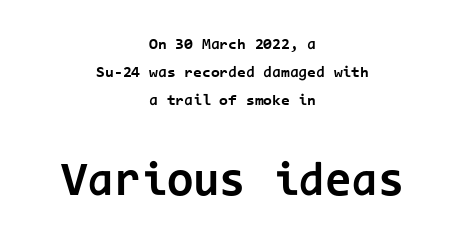
The image shows 48 px bold sans-serif type, upright, monospaced; set centered, line spacing 1.75x, normal letter spacing, not underlined; the second (bottom) block is 3.0x larger; low stroke contrast and a medium x-height.
